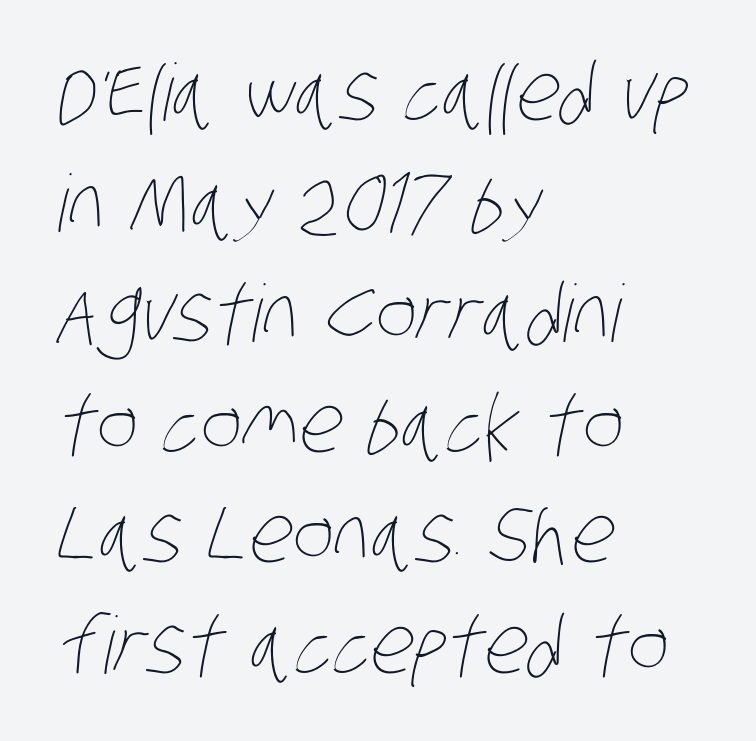
The image shows 79 px thin, condensed type; set left-aligned, normal line spacing (1.4x), normal letter spacing, not underlined; low stroke contrast and a large x-height.
